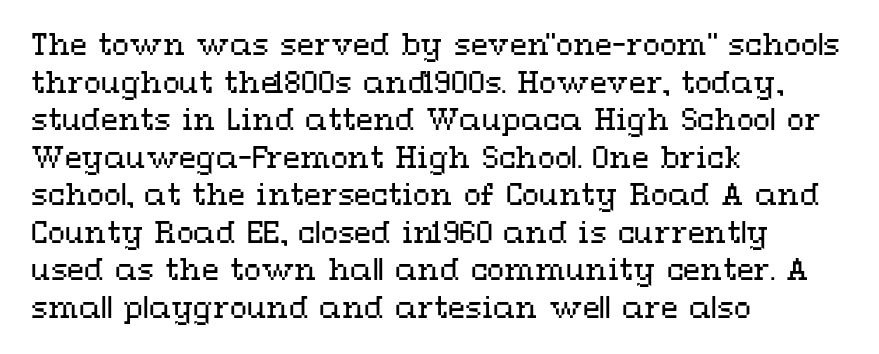
No extra tracking has been applied to these lines. The passage shown is typed in a proportional face where columns would drift. The string is rendered with underlining switched off. Teacher's note: observe the even left margin — that is flush-left alignment. Letters have the restrained weight of plain body copy at most. The type sits square on the baseline with zero lean.
